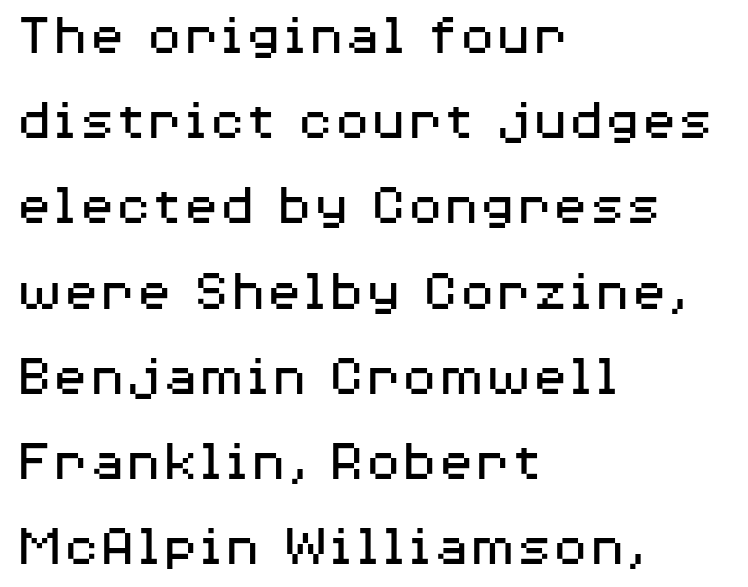
Evenly set lines give the paragraph a standard silhouette. The weight would be labelled regular, book, light, or lighter still. Is this a sans? Yes — the strokes have no serifs. Posture: upright roman.
